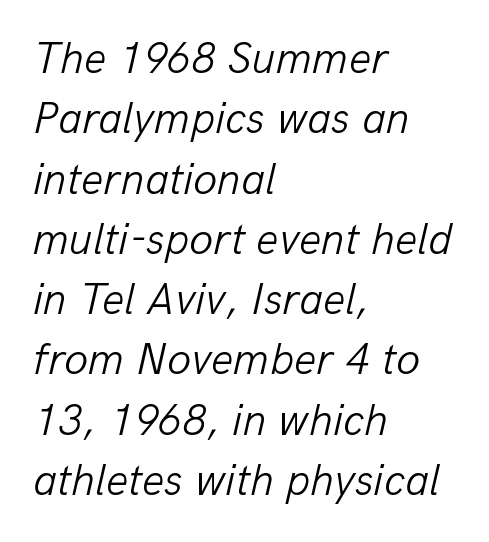
No heavy texture on the line: the type isn't bold. Underlining? Definitely not there. The passage shown leans; its letterforms are oblique. This rendering leaves character spacing at its baseline value. Is this a fixed-width face? No — the glyphs have proportional, varying widths.
